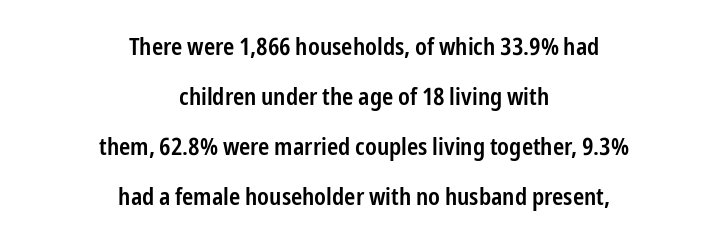
{"italic": "no", "bold": "semi", "underline": "no", "align": "center", "line_spacing": "loose", "line_spacing_ratio": 2.08, "letter_spacing": "normal", "letter_spacing_em": 0.0, "glyph_px": 24}
